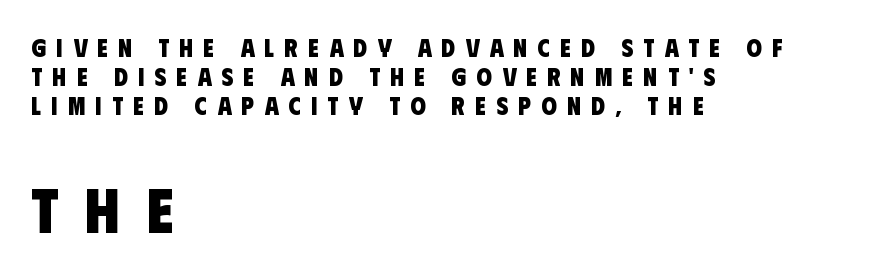
What weight is shown? A full bold with thick strokes. Does the bottom block carry the larger type? Yes, it does. Here the designer chose a conventional face with non-uniform glyph widths. How are the letters spaced? Widely, with obvious added tracking. This sample uses a sans-serif face.
